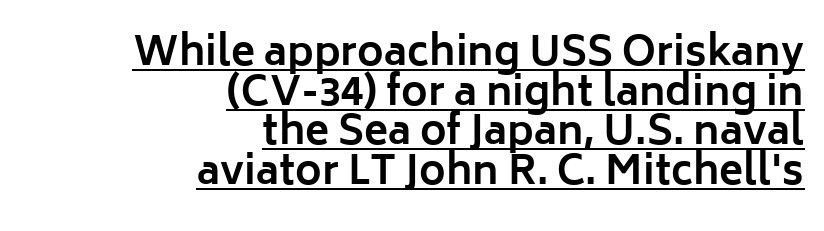
{"serif": "no", "italic": "no", "bold": "yes", "weight": "bold", "width": "normal", "stroke_contrast": "low", "x_height": "medium", "monospaced": "no", "underline": "yes", "align": "right", "line_spacing": "tight", "line_spacing_ratio": 0.99, "letter_spacing": "normal", "letter_spacing_em": 0.0, "glyph_px": 40}
